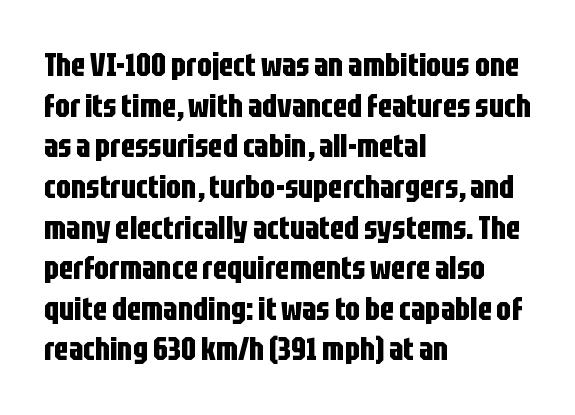
Short note: letters normally spaced. In terms of weight, the rendering is a true, heavy bold. Each line starts at the same left margin while the right side varies. Nope, not italic — everything's standing straight. Regular leading. Stroke terminals: plain, sans-serif.
